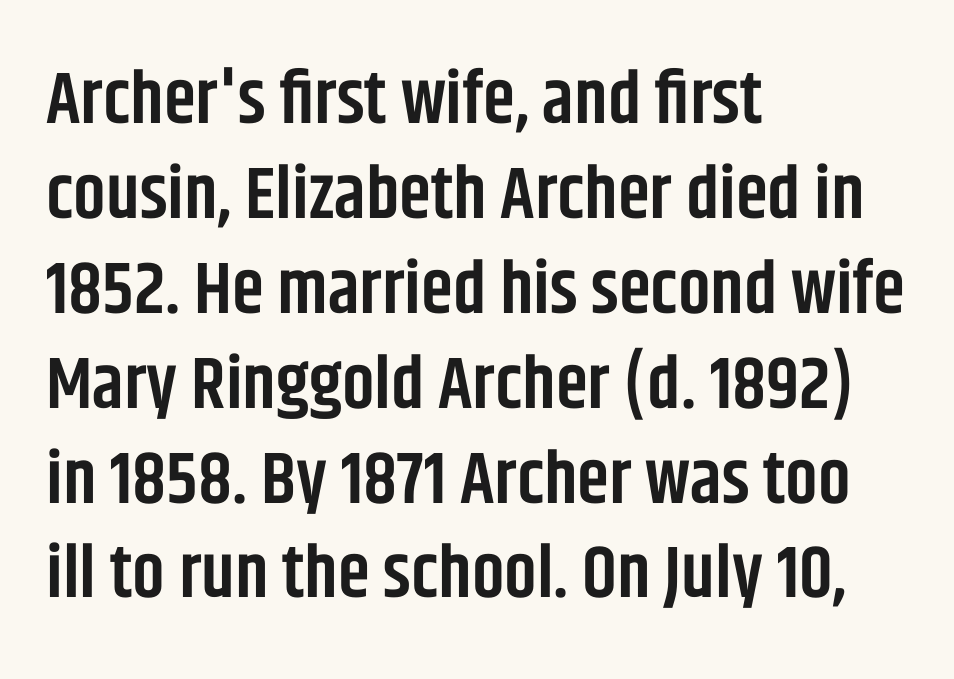
Check where the strokes stop: nothing finishes them off — pure sans. Looks like regular typesetting: each glyph gets only the width it needs. Standard letterfit; no display-style spreading of the glyphs. Any mark beneath the type? The region is blank. Moderately thickened strokes mark this as semibold type.
